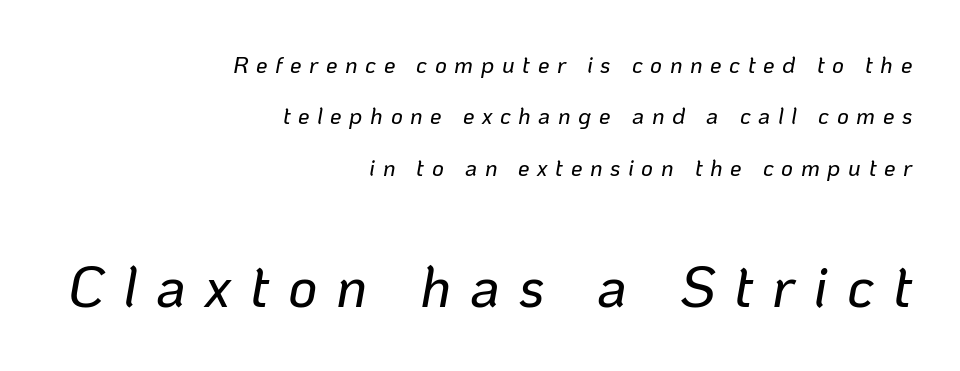
{"italic": "yes", "lean": "right", "slant_degrees": 10, "width": "normal", "stroke_contrast": "low", "x_height": "medium", "monospaced": "no", "underline": "no", "align": "right", "line_spacing": "loose", "line_spacing_ratio": 2.23, "letter_spacing": "wide", "letter_spacing_em": 0.33, "larger_block": "second", "size_ratio": 2.48, "glyph_px": 57}
